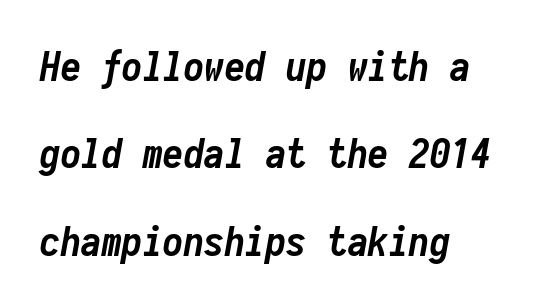
{"italic": "yes", "lean": "right", "slant_degrees": 10, "bold": "yes", "weight": "semibold", "width": "condensed", "stroke_contrast": "low", "x_height": "medium", "monospaced": "yes", "underline": "no", "align": "left", "line_spacing": "loose", "line_spacing_ratio": 2.13, "letter_spacing": "normal", "letter_spacing_em": 0.0, "glyph_px": 41}
